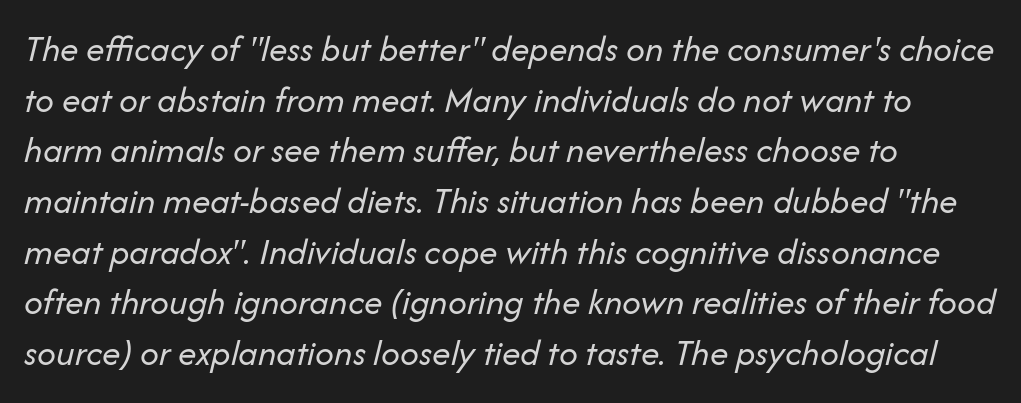
{"italic": "yes", "lean": "right", "slant_degrees": 14, "bold": "no", "weight": "regular", "width": "normal", "stroke_contrast": "low", "x_height": "medium", "monospaced": "no", "underline": "no", "align": "left", "line_spacing": "normal", "line_spacing_ratio": 1.37, "letter_spacing": "normal", "letter_spacing_em": 0.0, "glyph_px": 37}
